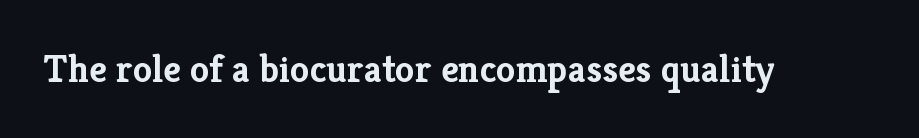
The image shows 39 px semibold serif type, upright; set normal letter spacing, not underlined; low stroke contrast and a medium x-height.
